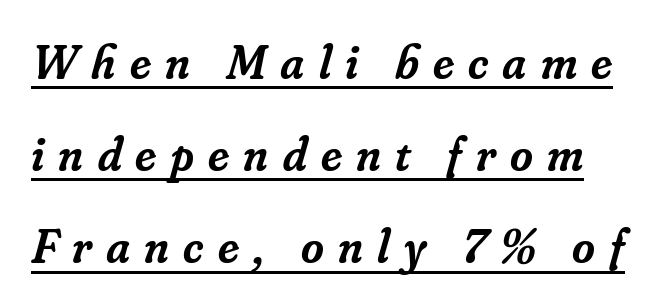
Q: Is the text bold? A: Semi-bold.
Q: Is the text italic (slanted)? A: Yes, it leans right by about 16 degrees.
Q: Is the typeface a serif or a sans-serif typeface? A: Serif.
Q: Is the text underlined? A: Yes.
Q: Is the spacing between letters normal or unusually wide? A: Unusually wide.
Q: Width (condensed, normal, or wide)? A: Normal.
Q: Stroke contrast? A: Low.
Q: x-height? A: Small.
Q: Monospaced? A: No.
